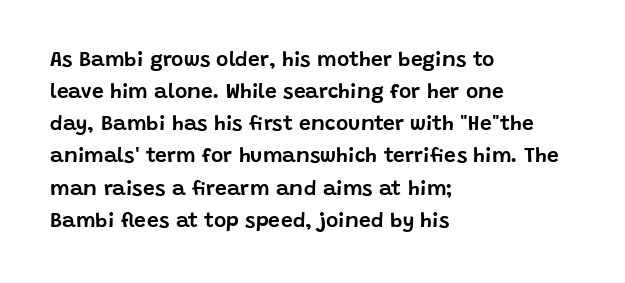
Q: Is the text italic (slanted)? A: No, it is upright.
Q: Is the text underlined? A: No.
Q: How is the paragraph aligned? A: Left-aligned.
Q: Is the spacing between letters normal or unusually wide? A: Normal.
Q: Is the spacing between lines tight, normal or loose? A: Normal.
